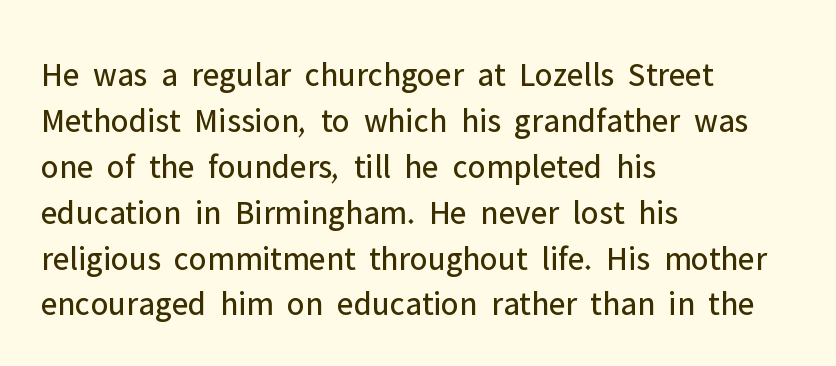
The image shows 34 px regular-weight sans-serif type, upright; set left-aligned, normal line spacing (1.35x), normal letter spacing, not underlined; low stroke contrast and a medium x-height.
